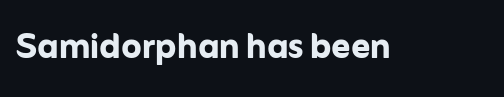
{"serif": "no", "italic": "no", "bold": "yes", "weight": "semibold", "width": "normal", "stroke_contrast": "low", "x_height": "medium", "monospaced": "no", "underline": "no", "letter_spacing": "normal", "letter_spacing_em": 0.0, "glyph_px": 46}
